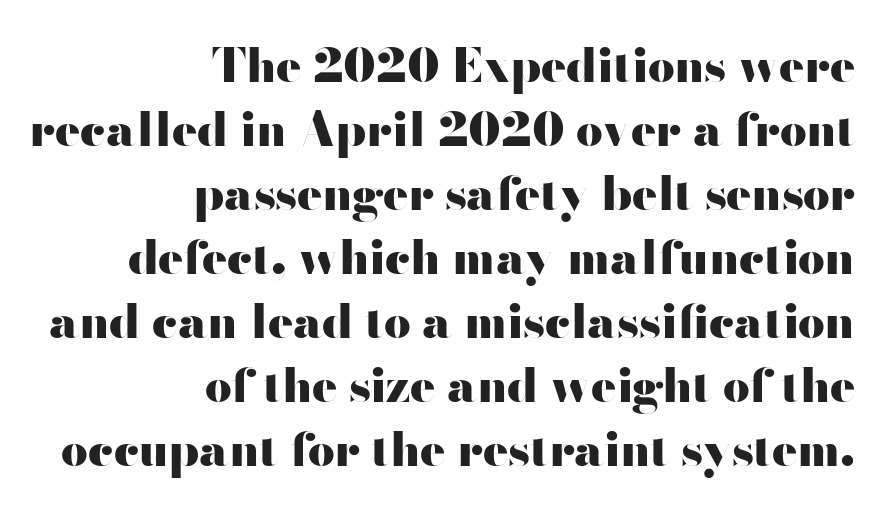
The image shows 47 px heavy, wide sans-serif type, upright; set right-aligned, normal line spacing (1.36x), normal letter spacing, not underlined; high stroke contrast and a small x-height.
